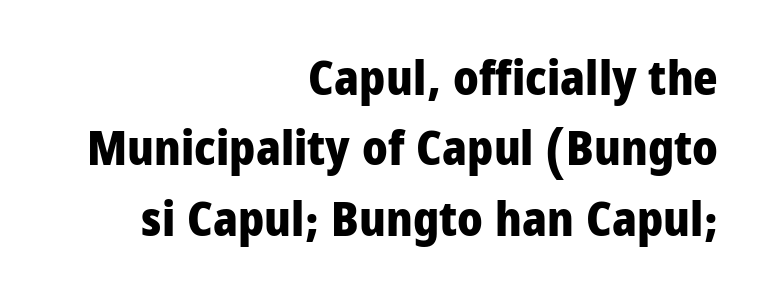
Q: Is the text bold? A: Yes.
Q: Is the text italic (slanted)? A: No, it is upright.
Q: Is the typeface a serif or a sans-serif typeface? A: Sans-serif.
Q: Is the text underlined? A: No.
Q: How is the paragraph aligned? A: Right-aligned.
Q: Is the spacing between letters normal or unusually wide? A: Normal.
Q: Is the spacing between lines tight, normal or loose? A: Normal.
Q: Width (condensed, normal, or wide)? A: Condensed.
Q: Stroke contrast? A: Low.
Q: x-height? A: Large.
Q: Monospaced? A: No.
